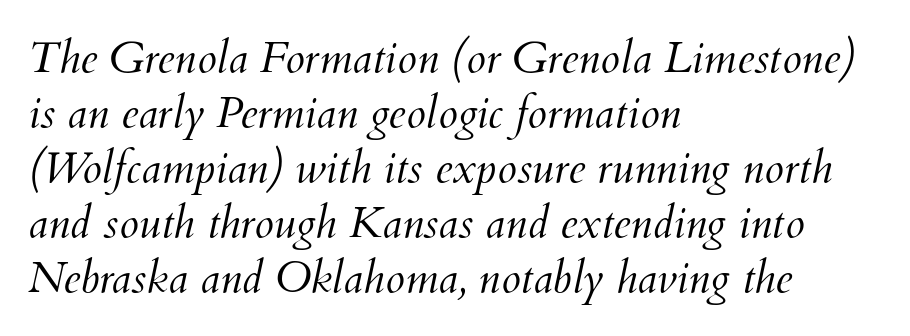
Q: Is the text bold? A: No.
Q: Is the text italic (slanted)? A: Yes, it leans right by about 12 degrees.
Q: Is the text underlined? A: No.
Q: How is the paragraph aligned? A: Left-aligned.
Q: Is the spacing between letters normal or unusually wide? A: Normal.
Q: Is the spacing between lines tight, normal or loose? A: Normal.
Q: Width (condensed, normal, or wide)? A: Normal.
Q: Stroke contrast? A: Medium.
Q: x-height? A: Small.
Q: Monospaced? A: No.
